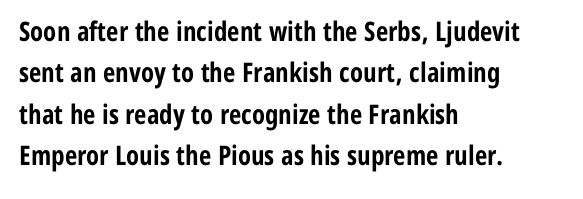
{"italic": "no", "bold": "yes", "underline": "no", "align": "left", "line_spacing": "normal", "line_spacing_ratio": 1.53, "letter_spacing": "normal", "letter_spacing_em": 0.0, "glyph_px": 27}
